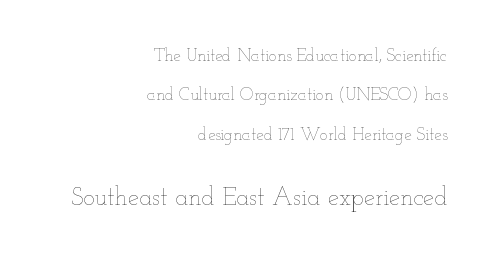
Q: Is the text bold? A: No.
Q: Is the text italic (slanted)? A: No, it is upright.
Q: Is the text underlined? A: No.
Q: How is the paragraph aligned? A: Right-aligned.
Q: Is the spacing between letters normal or unusually wide? A: Normal.
Q: Is the spacing between lines tight, normal or loose? A: Loose.
Q: Which block of text is set in a larger size, the first (top) or the second (bottom)? A: The second (bottom) one.
